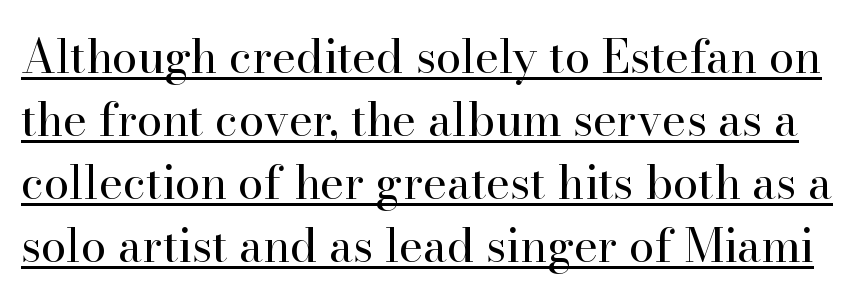
Q: Is the text bold? A: No.
Q: Is the text italic (slanted)? A: No, it is upright.
Q: Is the typeface a serif or a sans-serif typeface? A: Serif.
Q: Is the text underlined? A: Yes.
Q: Is the spacing between letters normal or unusually wide? A: Normal.
Q: Is the spacing between lines tight, normal or loose? A: Normal.
Q: Width (condensed, normal, or wide)? A: Normal.
Q: Stroke contrast? A: High.
Q: x-height? A: Small.
Q: Monospaced? A: No.
